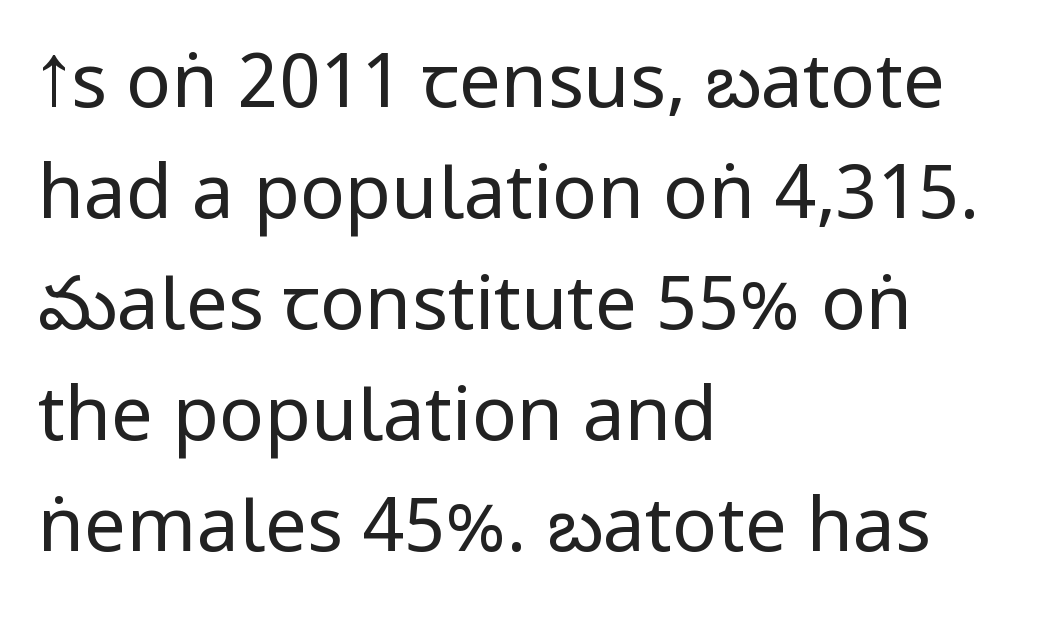
Q: Is the text bold? A: No.
Q: Is the text italic (slanted)? A: No, it is upright.
Q: Is the typeface a serif or a sans-serif typeface? A: Sans-serif.
Q: Is the text underlined? A: No.
Q: How is the paragraph aligned? A: Left-aligned.
Q: Is the spacing between letters normal or unusually wide? A: Normal.
Q: Is the spacing between lines tight, normal or loose? A: Normal.
Q: Width (condensed, normal, or wide)? A: Condensed.
Q: Stroke contrast? A: Low.
Q: x-height? A: Large.
Q: Monospaced? A: No.
